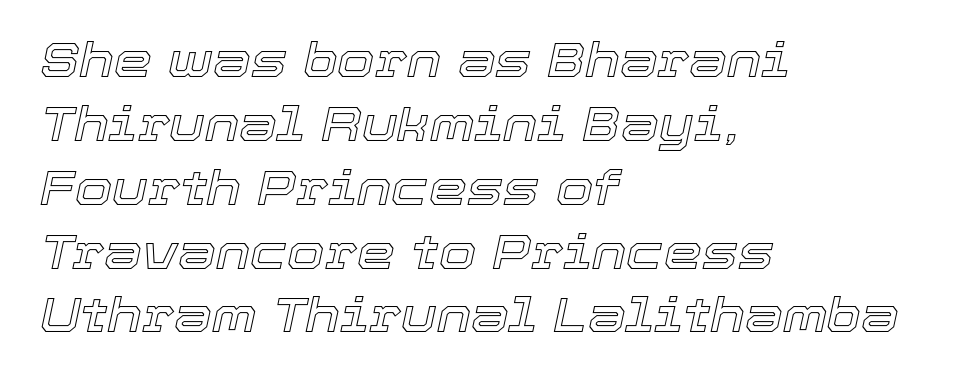
{"italic": "yes", "lean": "right", "slant_degrees": 12, "width": "normal", "x_height": "medium", "monospaced": "no", "underline": "no", "align": "left", "line_spacing": "normal", "line_spacing_ratio": 1.33, "letter_spacing": "normal", "letter_spacing_em": 0.0, "glyph_px": 48}
